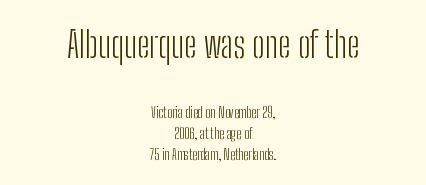
{"serif": "no", "italic": "no", "bold": "no", "weight": "light", "width": "condensed", "stroke_contrast": "low", "x_height": "medium", "monospaced": "no", "underline": "no", "align": "center", "line_spacing": "normal", "line_spacing_ratio": 1.48, "letter_spacing": "normal", "letter_spacing_em": 0.0, "larger_block": "first", "size_ratio": 2.57, "glyph_px": 36}
